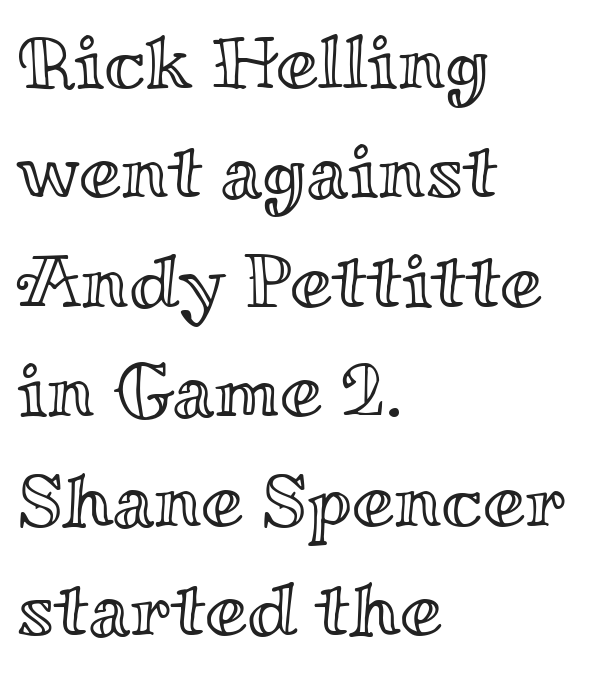
Q: Is the text italic (slanted)? A: No, it is upright.
Q: Is the text underlined? A: No.
Q: How is the paragraph aligned? A: Left-aligned.
Q: Is the spacing between letters normal or unusually wide? A: Normal.
Q: Is the spacing between lines tight, normal or loose? A: Normal.
Q: Width (condensed, normal, or wide)? A: Wide.
Q: x-height? A: Small.
Q: Monospaced? A: No.
